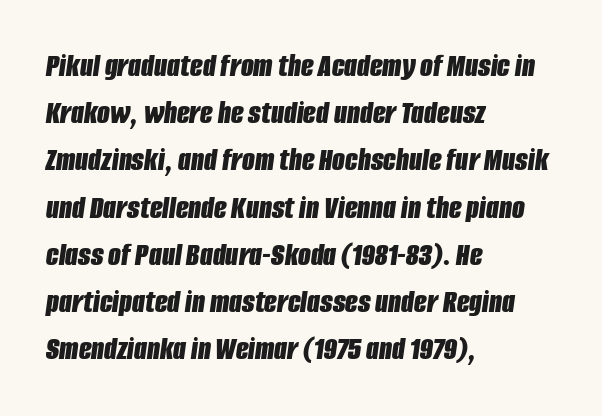
A student would call this left alignment; a typographer would say flush left, rag right. Compared with typical body copy, the letter spacing here is the same. There's an unmistakable incline to the writing here. Typographic density is high because the face is bold.
